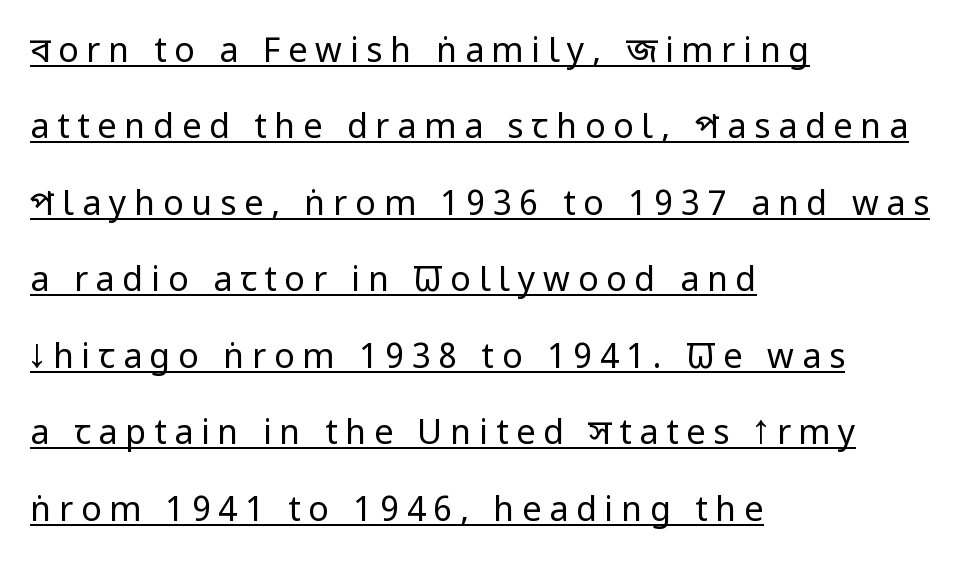
{"serif": "no", "italic": "no", "bold": "no", "weight": "regular", "width": "condensed", "stroke_contrast": "low", "x_height": "large", "monospaced": "no", "underline": "yes", "align": "left", "line_spacing": "loose", "line_spacing_ratio": 2.25, "letter_spacing": "wide", "letter_spacing_em": 0.23, "glyph_px": 34}
